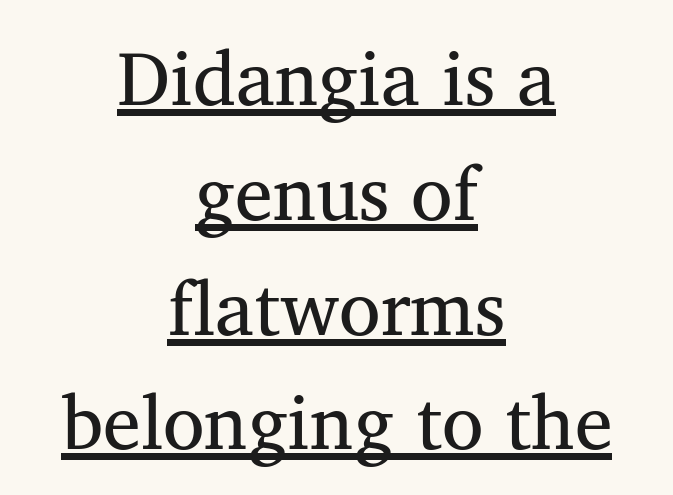
{"serif": "yes", "italic": "no", "width": "normal", "stroke_contrast": "medium", "x_height": "medium", "monospaced": "no", "underline": "yes", "align": "center", "line_spacing": "normal", "line_spacing_ratio": 1.51, "letter_spacing": "normal", "letter_spacing_em": 0.0, "glyph_px": 76}
